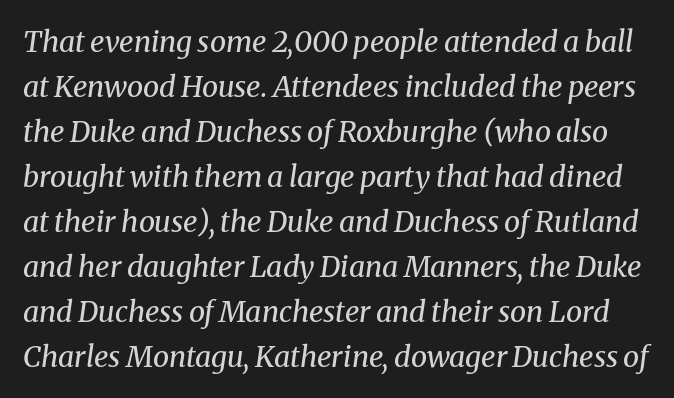
{"serif": "yes", "italic": "yes", "lean": "right", "slant_degrees": 8, "bold": "no", "weight": "regular", "width": "normal", "stroke_contrast": "medium", "x_height": "medium", "monospaced": "no", "underline": "no", "line_spacing": "normal", "line_spacing_ratio": 1.55, "letter_spacing": "normal", "letter_spacing_em": 0.0, "glyph_px": 29}
